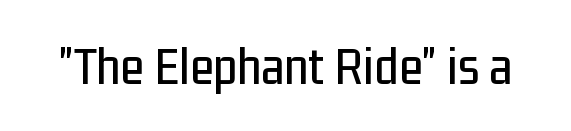
These lines keep a tight, regular rhythm from letter to letter. Is there any slant? The stems are plumb. I'd call this a sans setting — the letters go barefoot. The words here are not underlined.
